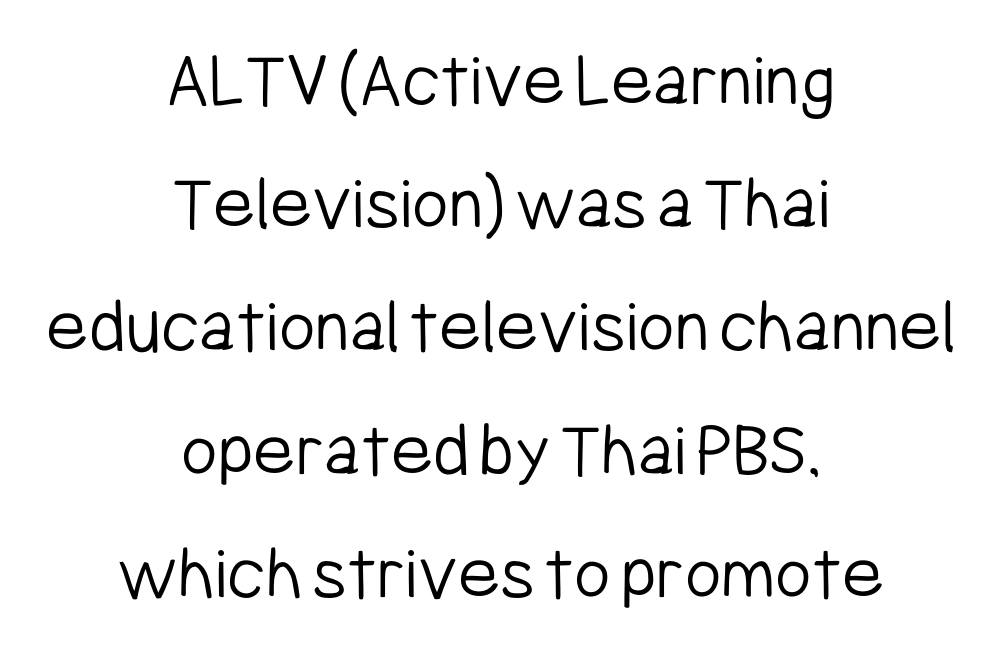
Quick note: underline off. Here the glyphs are tracked normally, forming tight word shapes. This rendering employs a face without finishing strokes, i.e., a sans-serif. Every row of glyphs is offset so its center matches the block's center. Varying glyph widths throughout — classic text-font behaviour. Weight: regular or lighter.
